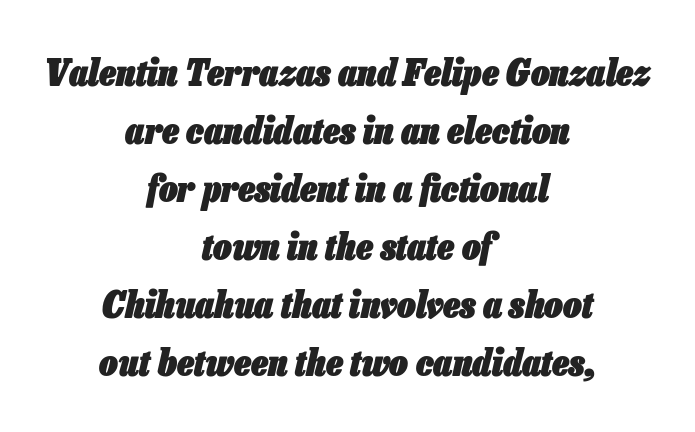
Q: Is the text bold? A: Yes.
Q: Is the text italic (slanted)? A: Yes, it leans right by about 13 degrees.
Q: Is the text underlined? A: No.
Q: How is the paragraph aligned? A: Centered.
Q: Is the spacing between letters normal or unusually wide? A: Normal.
Q: Is the spacing between lines tight, normal or loose? A: Normal.
Q: Width (condensed, normal, or wide)? A: Condensed.
Q: Stroke contrast? A: Low.
Q: x-height? A: Medium.
Q: Monospaced? A: No.
